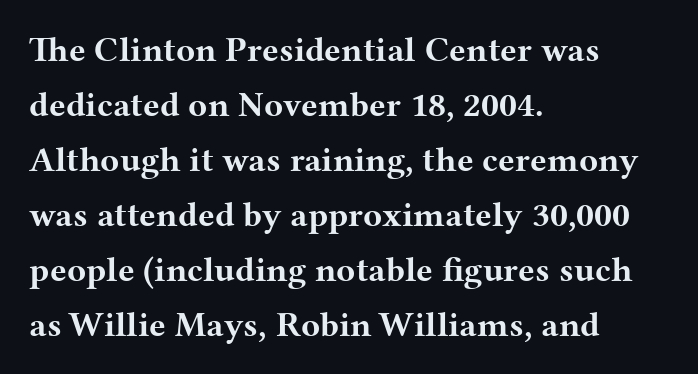
{"serif": "yes", "italic": "no", "bold": "yes", "weight": "bold", "width": "wide", "stroke_contrast": "medium", "x_height": "medium", "monospaced": "no", "underline": "no", "align": "left", "line_spacing": "normal", "line_spacing_ratio": 1.57, "letter_spacing": "normal", "letter_spacing_em": 0.0, "glyph_px": 35}
